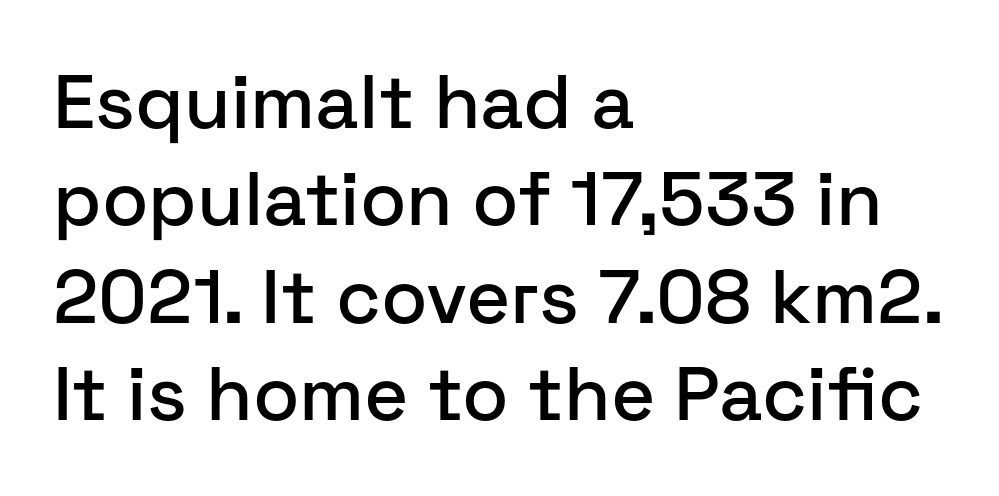
{"serif": "no", "italic": "no", "width": "normal", "stroke_contrast": "low", "x_height": "medium", "monospaced": "no", "underline": "no", "align": "left", "line_spacing": "normal", "line_spacing_ratio": 1.28, "letter_spacing": "normal", "letter_spacing_em": 0.0, "glyph_px": 76}
